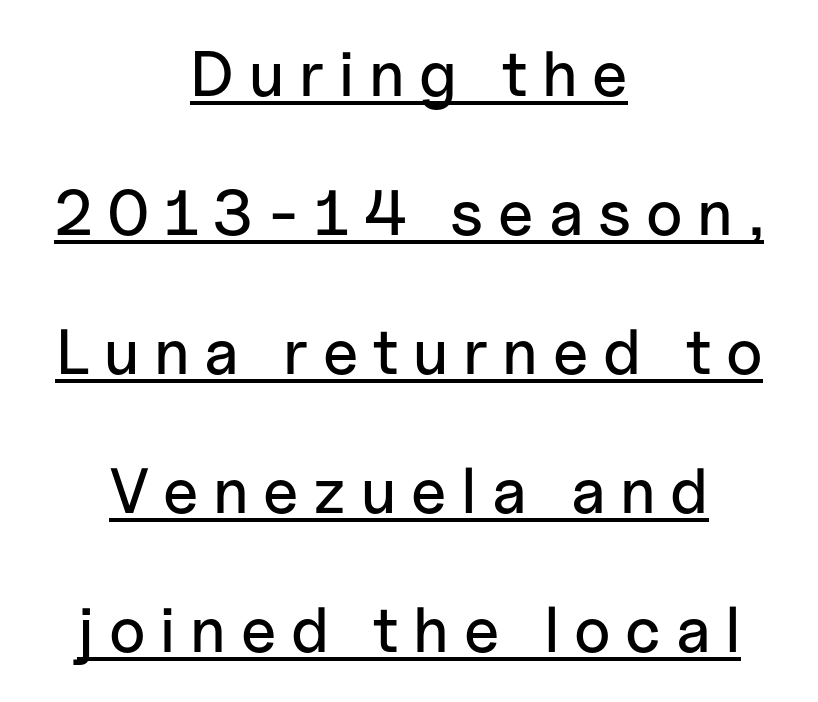
This sample has the flowing, uneven cadence of proportional lettering. The typesetter has applied underlining to the passage shown. The designer dialed line spacing up above the default. A typesetter would call this heavily tracked-out type.
